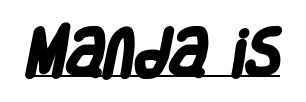
Q: Is the text bold? A: Yes.
Q: Is the typeface a serif or a sans-serif typeface? A: Sans-serif.
Q: Is the text underlined? A: Yes.
Q: Is the spacing between letters normal or unusually wide? A: Normal.
Q: Width (condensed, normal, or wide)? A: Condensed.
Q: Stroke contrast? A: Low.
Q: x-height? A: Large.
Q: Monospaced? A: No.
